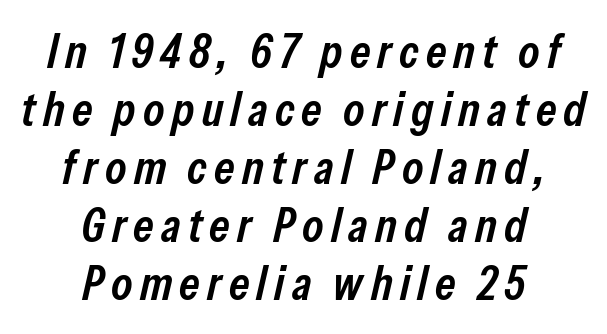
The letters advance in unequal steps, a hallmark of proportional type. The face used here is a semibold: visibly heavier than regular, lighter than bold. Slanted lettering throughout. The passage shown is not underscored anywhere.
